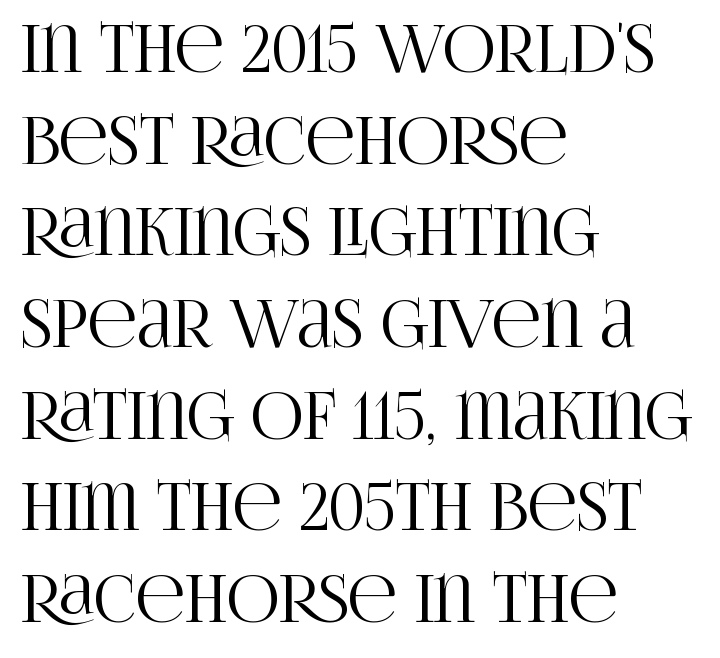
{"serif": "yes", "italic": "no", "width": "condensed", "stroke_contrast": "high", "x_height": "large", "monospaced": "no", "underline": "no", "align": "left", "line_spacing": "normal", "line_spacing_ratio": 1.41, "letter_spacing": "normal", "letter_spacing_em": 0.0, "glyph_px": 65}
